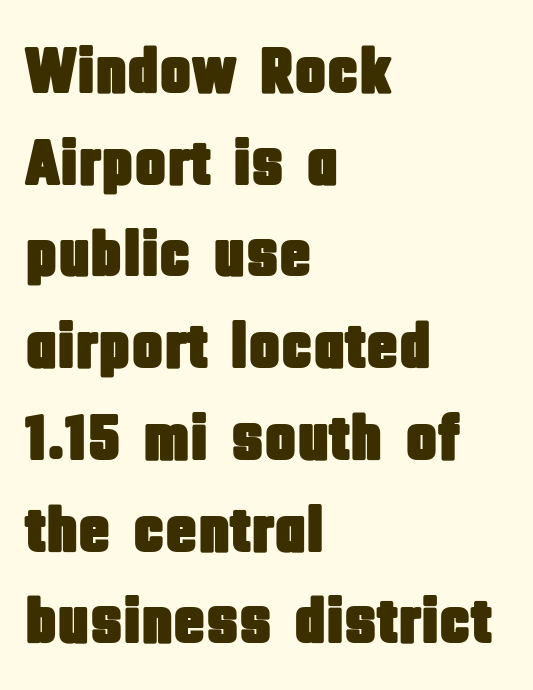
Q: Is the text italic (slanted)? A: No, it is upright.
Q: Is the typeface a serif or a sans-serif typeface? A: Sans-serif.
Q: Is the text underlined? A: No.
Q: How is the paragraph aligned? A: Left-aligned.
Q: Is the spacing between letters normal or unusually wide? A: Normal.
Q: Is the spacing between lines tight, normal or loose? A: Normal.
Q: Width (condensed, normal, or wide)? A: Condensed.
Q: Stroke contrast? A: Low.
Q: x-height? A: Large.
Q: Monospaced? A: No.
